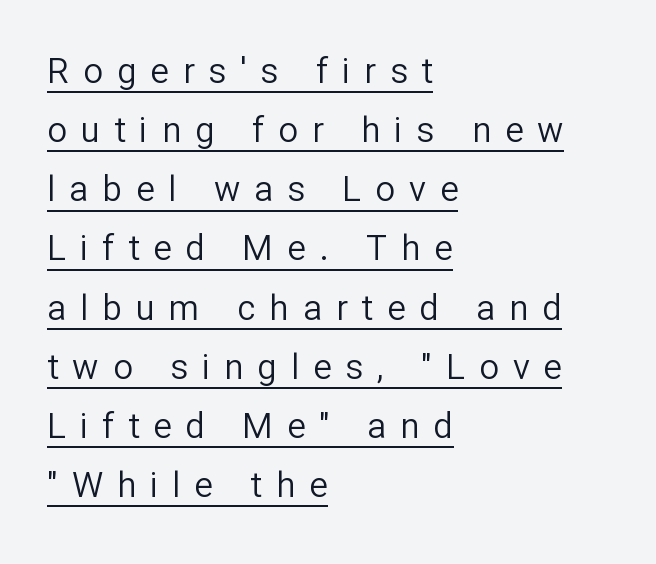
{"serif": "no", "italic": "no", "bold": "no", "weight": "regular", "width": "normal", "stroke_contrast": "low", "x_height": "medium", "monospaced": "no", "underline": "yes", "align": "left", "line_spacing": "normal", "line_spacing_ratio": 1.69, "letter_spacing": "wide", "letter_spacing_em": 0.4, "glyph_px": 35}
